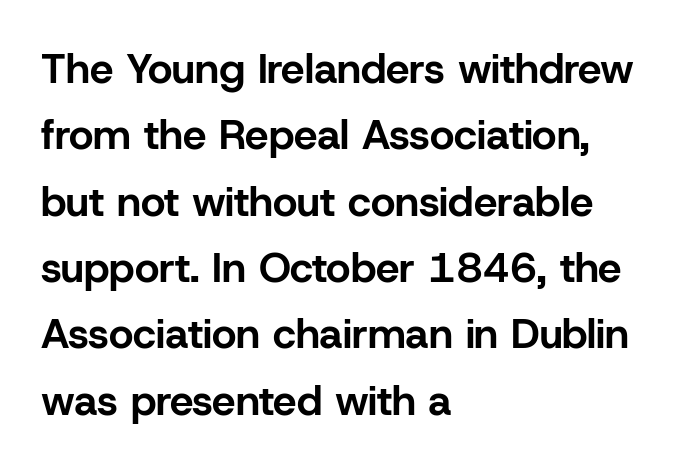
{"serif": "no", "italic": "no", "bold": "yes", "weight": "bold", "width": "normal", "stroke_contrast": "low", "x_height": "medium", "monospaced": "no", "underline": "no", "align": "left", "line_spacing": "normal", "line_spacing_ratio": 1.58, "letter_spacing": "normal", "letter_spacing_em": 0.0, "glyph_px": 42}
